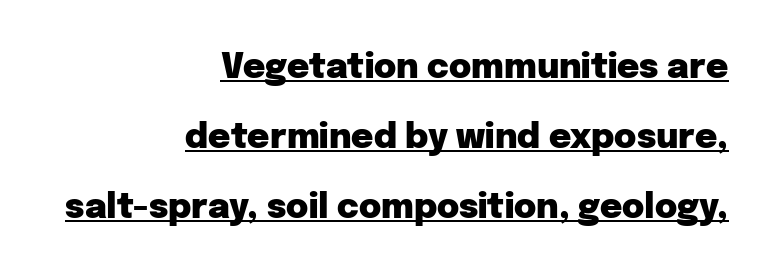
Q: Is the text bold? A: Yes.
Q: Is the text italic (slanted)? A: No, it is upright.
Q: Is the typeface a serif or a sans-serif typeface? A: Sans-serif.
Q: Is the text underlined? A: Yes.
Q: How is the paragraph aligned? A: Right-aligned.
Q: Is the spacing between letters normal or unusually wide? A: Normal.
Q: Is the spacing between lines tight, normal or loose? A: Loose.
Q: Width (condensed, normal, or wide)? A: Normal.
Q: Stroke contrast? A: Low.
Q: x-height? A: Medium.
Q: Monospaced? A: No.
